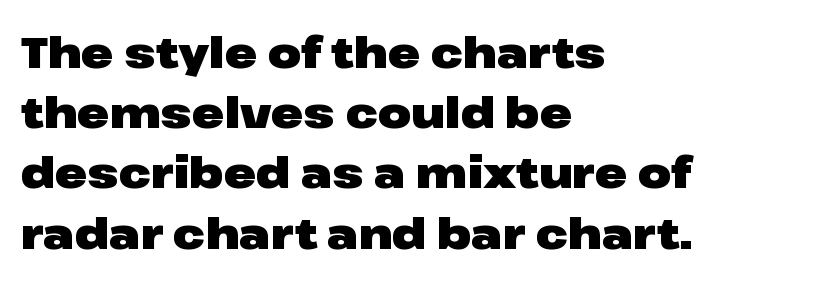
The image shows 43 px heavy, wide sans-serif type, upright; set left-aligned, normal line spacing (1.4x), normal letter spacing, not underlined; low stroke contrast and a medium x-height.
